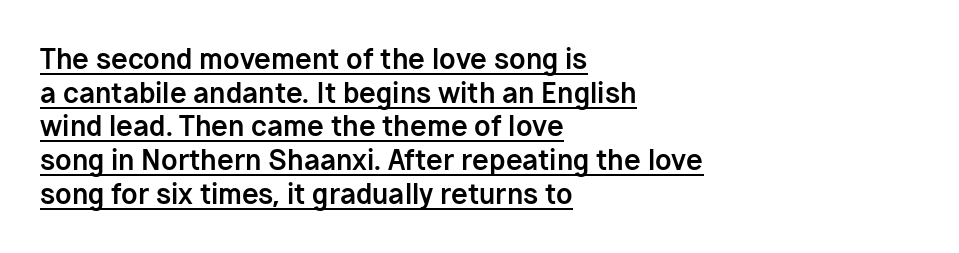
Q: Is the text bold? A: Yes.
Q: Is the text italic (slanted)? A: No, it is upright.
Q: Is the text underlined? A: Yes.
Q: How is the paragraph aligned? A: Left-aligned.
Q: Is the spacing between letters normal or unusually wide? A: Normal.
Q: Is the spacing between lines tight, normal or loose? A: Normal.
